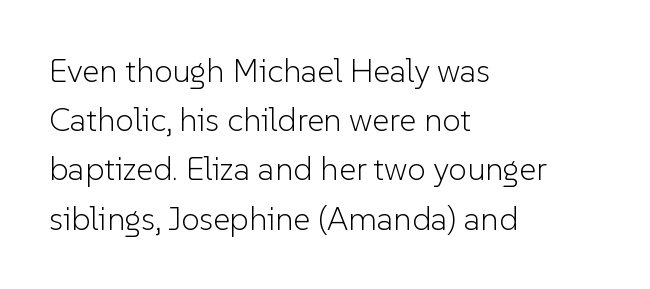
The image shows 33 px light sans-serif type, upright; set left-aligned, normal line spacing (1.49x), normal letter spacing, not underlined; low stroke contrast and a medium x-height.
